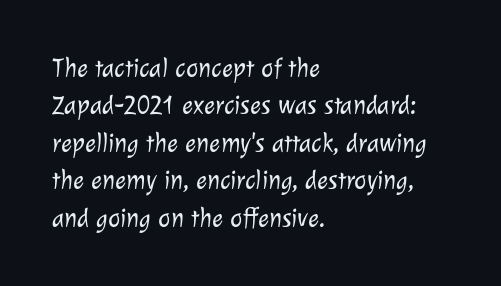
Q: Is the text bold? A: No.
Q: Is the text underlined? A: No.
Q: How is the paragraph aligned? A: Left-aligned.
Q: Is the spacing between letters normal or unusually wide? A: Normal.
Q: Is the spacing between lines tight, normal or loose? A: Normal.
